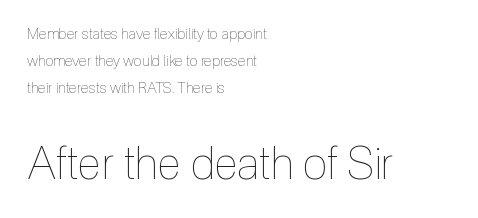
The letters in the lower block stand taller than those in the block above. Clear beneath every line of the passage. Note the varied advance widths — an 'i' is clearly narrower than an 'm'. Unbolded letterforms with no extra heft.
